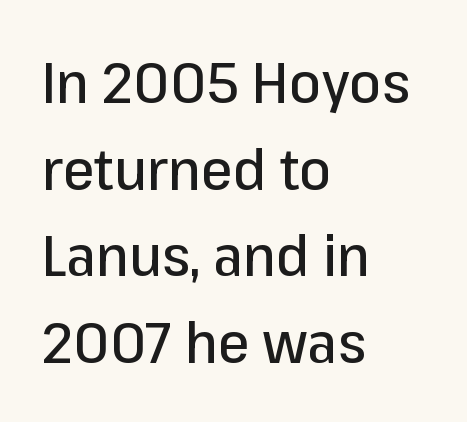
Q: Is the text italic (slanted)? A: No, it is upright.
Q: Is the typeface a serif or a sans-serif typeface? A: Sans-serif.
Q: Is the text underlined? A: No.
Q: How is the paragraph aligned? A: Left-aligned.
Q: Is the spacing between letters normal or unusually wide? A: Normal.
Q: Is the spacing between lines tight, normal or loose? A: Normal.
Q: Width (condensed, normal, or wide)? A: Normal.
Q: Stroke contrast? A: Low.
Q: x-height? A: Medium.
Q: Monospaced? A: No.
